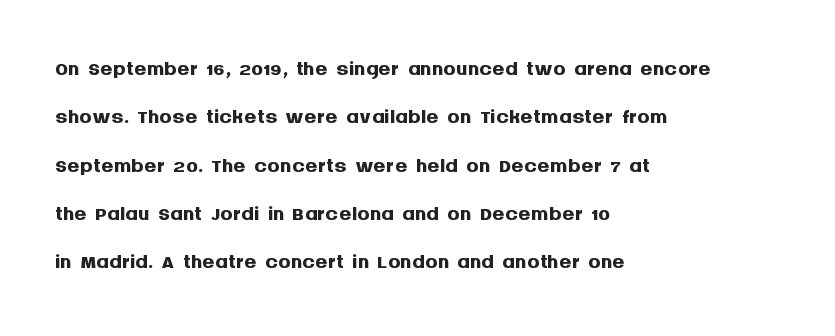
The image shows 31 px semibold sans-serif type, upright; set left-aligned, normal line spacing (1.56x), normal letter spacing, not underlined; medium stroke contrast and a large x-height.
